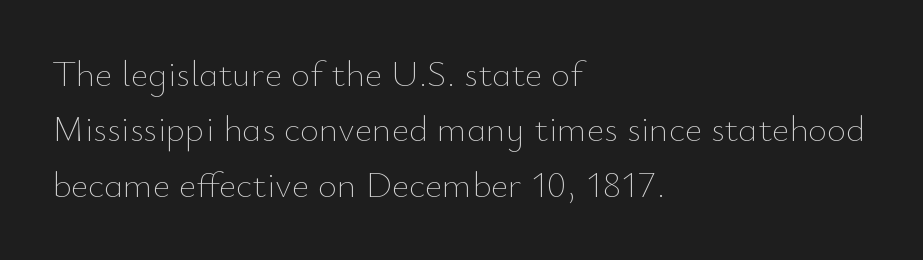
This block has exactly the height ordinary leading produces. Heaviness? Minimal to ordinary, like unemphasized prose. These lines keep a tight, regular rhythm from letter to letter. Spacing verdict: proportional, widths tailored to each character. The lettering stays uniformly vertical, giving the passage a roman look. The specimen omits any rule beneath the text block's lines.
